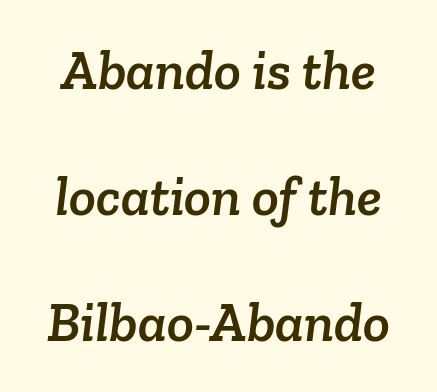
Q: Is the typeface a serif or a sans-serif typeface? A: Serif.
Q: Is the text underlined? A: No.
Q: Is the spacing between letters normal or unusually wide? A: Normal.
Q: Is the spacing between lines tight, normal or loose? A: Loose.
Q: Width (condensed, normal, or wide)? A: Normal.
Q: Stroke contrast? A: Low.
Q: x-height? A: Medium.
Q: Monospaced? A: No.
